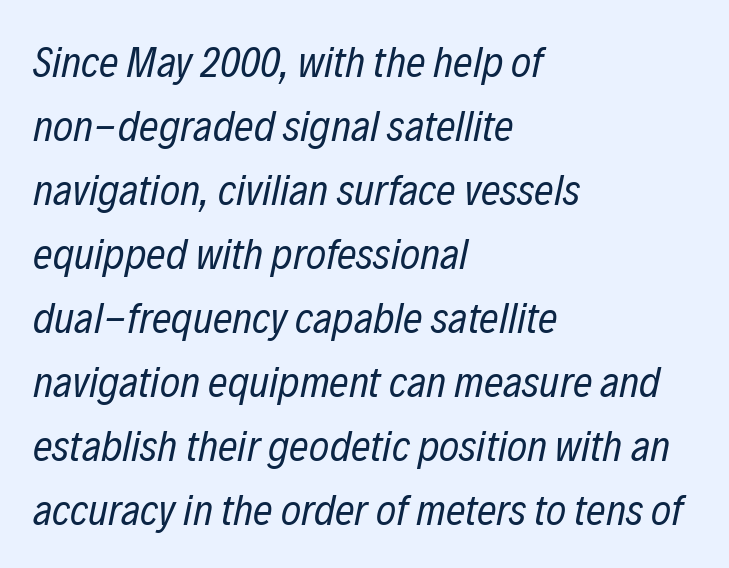
A light-to-regular cut is what we see here. Unmarked baselines from the first word to the last. Spacing verdict: proportional, widths tailored to each character. The passage is arranged the way most books set body copy — flush left. Letter spacing: default. If you drew a line through each stem, it would be angled.
